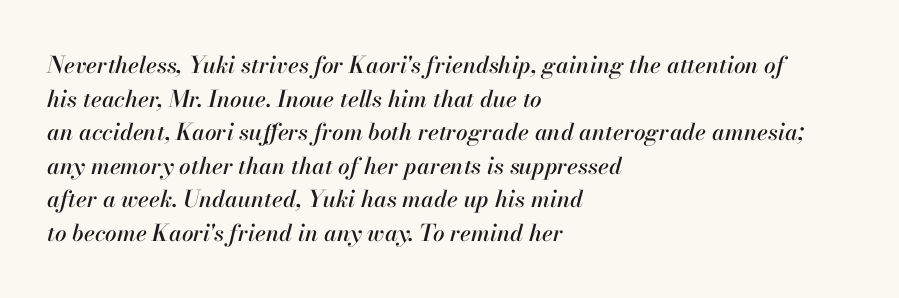
{"italic": "yes", "lean": "right", "slant_degrees": 13, "underline": "no", "align": "left", "line_spacing": "normal", "line_spacing_ratio": 1.46, "letter_spacing": "normal", "letter_spacing_em": 0.0, "glyph_px": 23}
